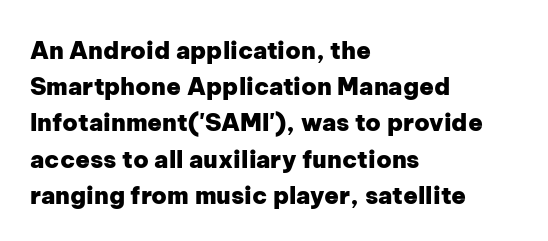
The vertical gap from one line to the next is medium. In terms of posture, this sample is upright. Look at the stroke-to-counter ratio: heavy, a bold. Clear beneath every line of the passage. Casual observation: everything's shoved over to the left. You could call the tracking neutral — neither tight nor loose.
